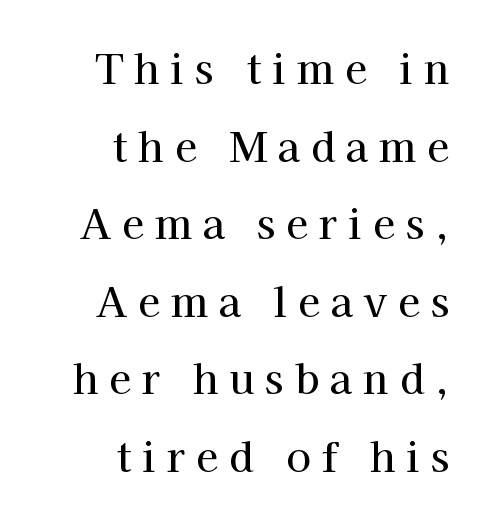
{"serif": "yes", "italic": "no", "width": "normal", "stroke_contrast": "high", "x_height": "medium", "monospaced": "no", "underline": "no", "align": "right", "line_spacing": "loose", "line_spacing_ratio": 1.94, "letter_spacing": "wide", "letter_spacing_em": 0.28, "glyph_px": 40}
